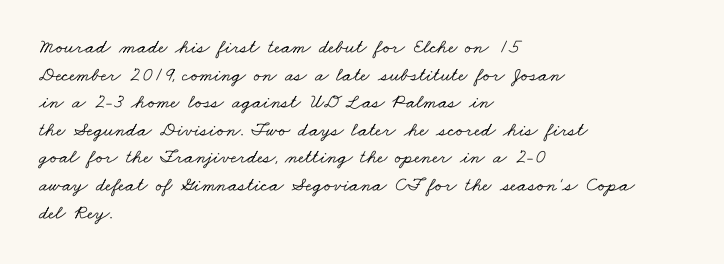
Q: Is the text underlined? A: No.
Q: How is the paragraph aligned? A: Left-aligned.
Q: Is the spacing between letters normal or unusually wide? A: Normal.
Q: Is the spacing between lines tight, normal or loose? A: Normal.
